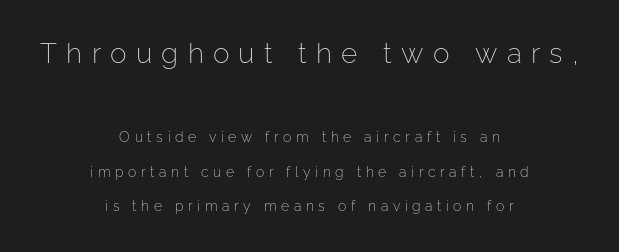
The image shows 28 px light sans-serif type, upright; set centered, loose line spacing (2.48x), unusually wide letter spacing (+0.33 em), not underlined; the first (top) block is 2.0x larger; low stroke contrast and a medium x-height.
